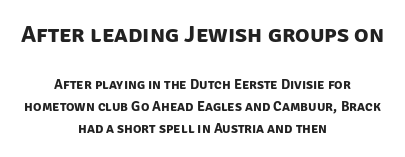
The image shows 24 px bold type; set centered, normal line spacing (1.55x), normal letter spacing, not underlined; the first (top) block is 1.71x larger.
